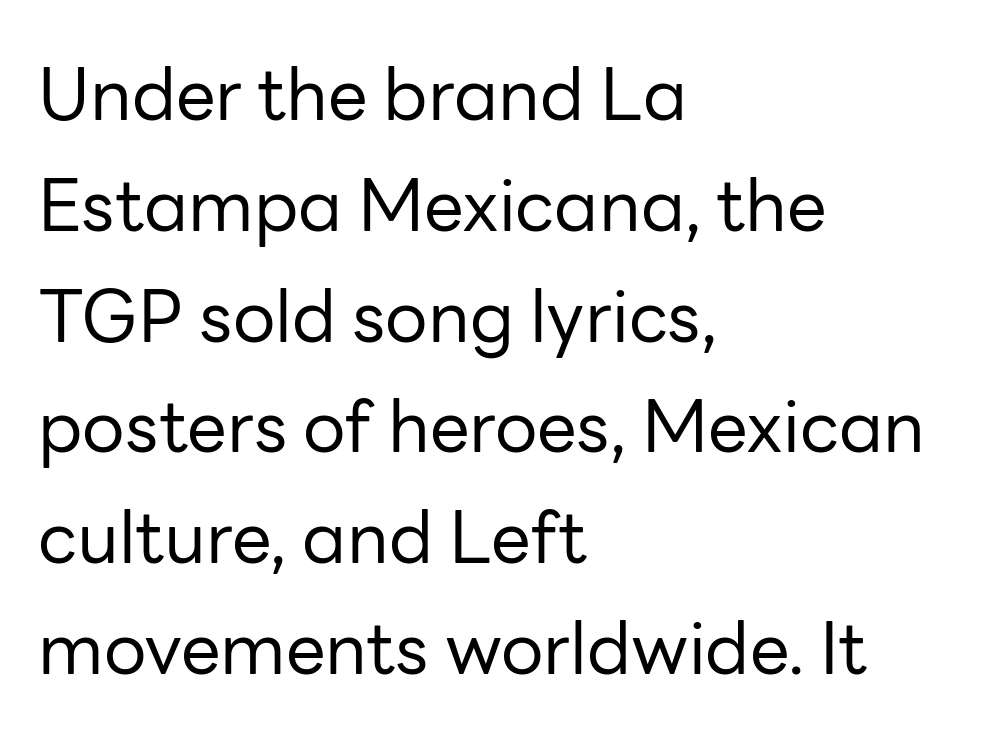
Q: Is the text bold? A: No.
Q: Is the text italic (slanted)? A: No, it is upright.
Q: Is the typeface a serif or a sans-serif typeface? A: Sans-serif.
Q: Is the text underlined? A: No.
Q: How is the paragraph aligned? A: Left-aligned.
Q: Is the spacing between letters normal or unusually wide? A: Normal.
Q: Is the spacing between lines tight, normal or loose? A: Normal.
Q: Width (condensed, normal, or wide)? A: Normal.
Q: Stroke contrast? A: Low.
Q: x-height? A: Medium.
Q: Monospaced? A: No.
